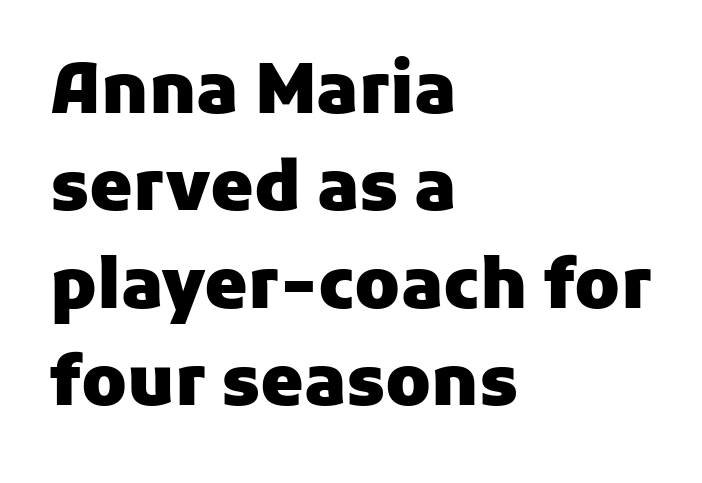
Is the type bold? Yes — the strokes are clearly thick and heavy. Each letter keeps its own natural width here, so spacing adapts to shape. In terms of leading, this rendering sits right in the middle. Alignment: flush left. Posture: upright roman. Typographically, this falls in the sans-serif category.
